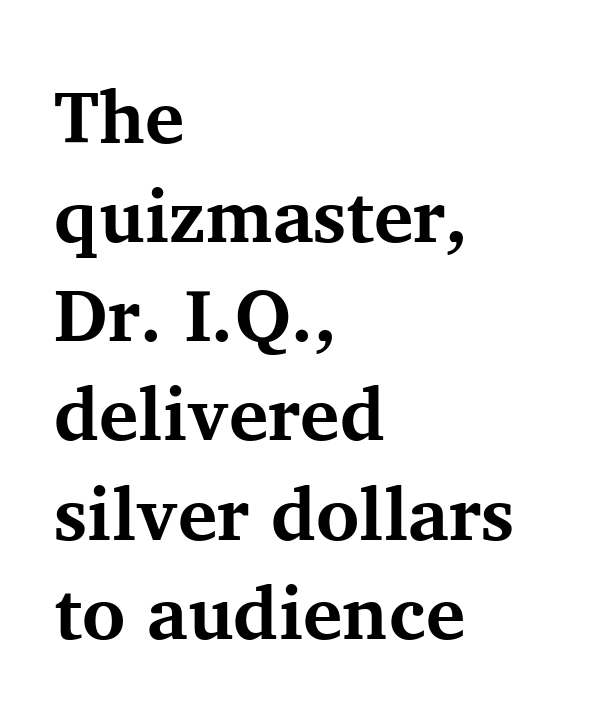
The image shows 74 px bold serif type, upright; set left-aligned, normal line spacing (1.34x), normal letter spacing, not underlined; medium stroke contrast and a medium x-height.
